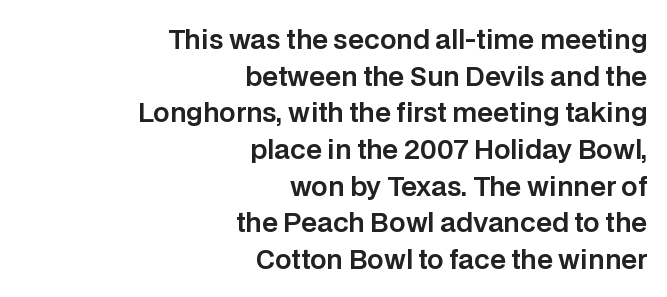
Q: Is the text italic (slanted)? A: No, it is upright.
Q: Is the text underlined? A: No.
Q: How is the paragraph aligned? A: Right-aligned.
Q: Is the spacing between letters normal or unusually wide? A: Normal.
Q: Is the spacing between lines tight, normal or loose? A: Normal.
